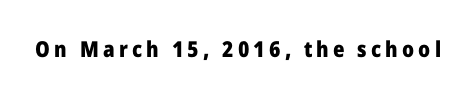
Weight check: bold — yes, fully. Rule under the text: the space is simply empty. Quick note: not italic, upright.
